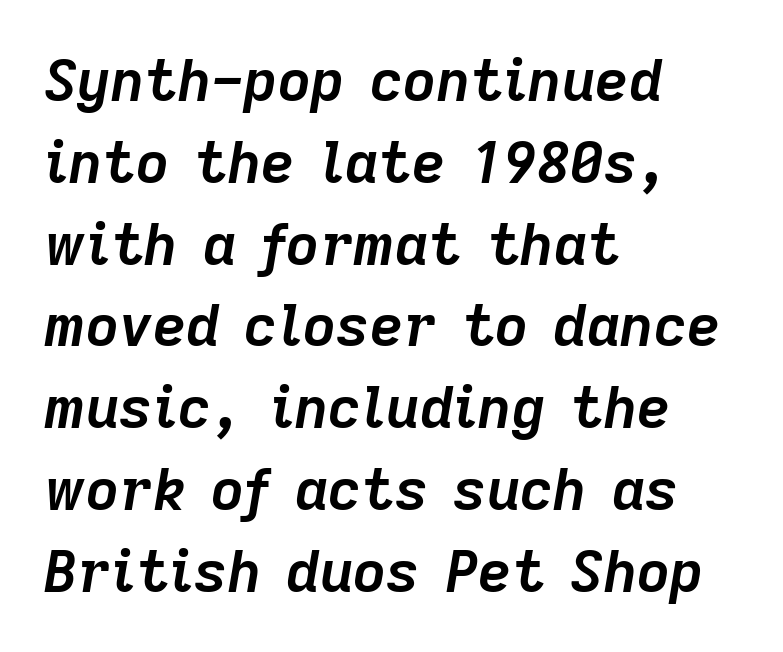
The image shows 58 px semibold type, italic (leaning right); set left-aligned, normal line spacing (1.41x), normal letter spacing, not underlined; low stroke contrast and a medium x-height.
